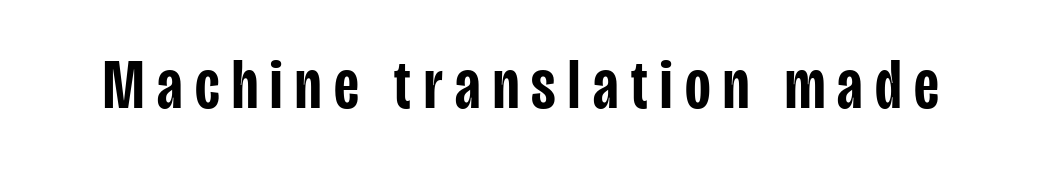
The image shows 70 px semibold, condensed sans-serif type, upright; set not underlined; low stroke contrast and a large x-height.
